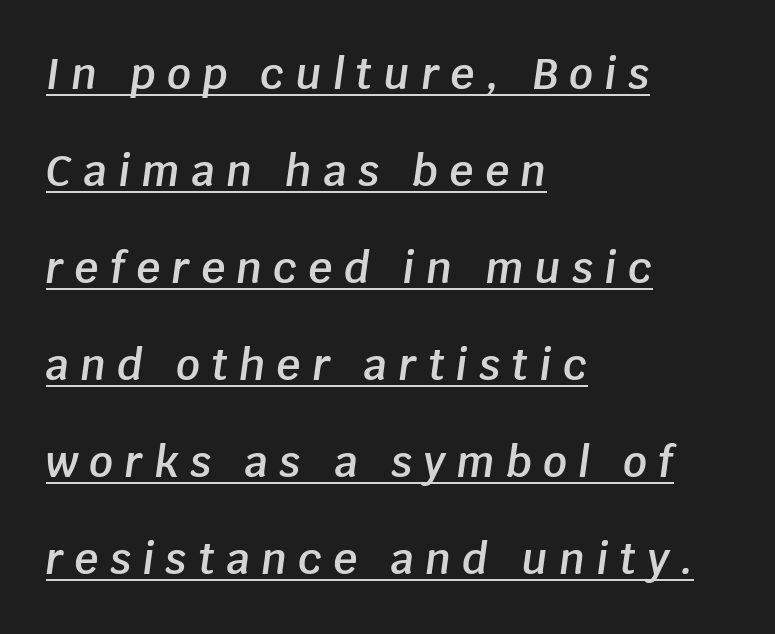
{"italic": "yes", "lean": "right", "slant_degrees": 8, "bold": "semi", "weight": "semibold", "width": "normal", "stroke_contrast": "low", "x_height": "large", "monospaced": "no", "underline": "yes", "align": "left", "line_spacing": "loose", "line_spacing_ratio": 2.31, "letter_spacing": "wide", "letter_spacing_em": 0.27, "glyph_px": 42}
